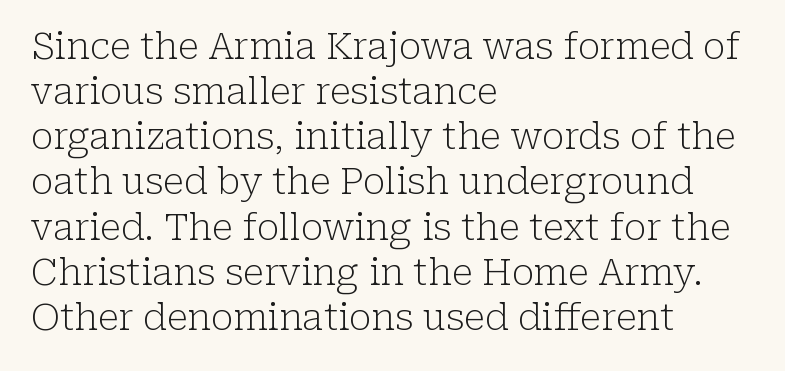
Q: Is the text bold? A: No.
Q: Is the text italic (slanted)? A: No, it is upright.
Q: Is the typeface a serif or a sans-serif typeface? A: Serif.
Q: Is the text underlined? A: No.
Q: How is the paragraph aligned? A: Left-aligned.
Q: Is the spacing between letters normal or unusually wide? A: Normal.
Q: Width (condensed, normal, or wide)? A: Normal.
Q: Stroke contrast? A: Low.
Q: x-height? A: Medium.
Q: Monospaced? A: No.
